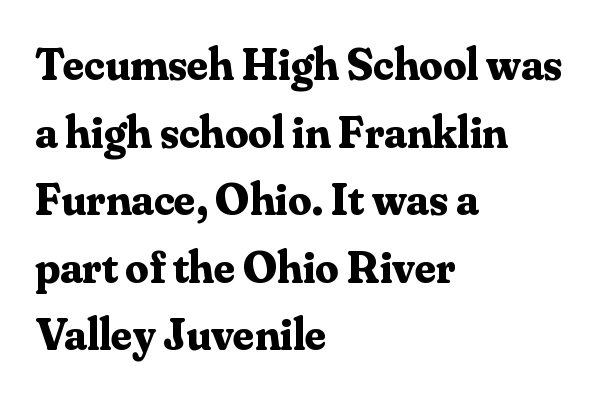
The image shows 46 px bold serif type, upright; set left-aligned, normal line spacing (1.47x), normal letter spacing, not underlined; medium stroke contrast and a small x-height.
